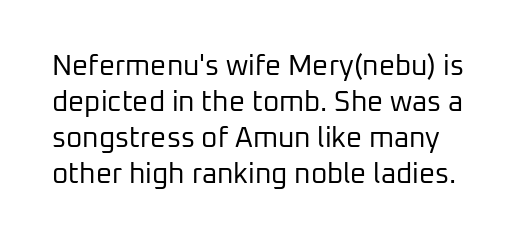
Q: Is the text bold? A: No.
Q: Is the text italic (slanted)? A: No, it is upright.
Q: Is the typeface a serif or a sans-serif typeface? A: Sans-serif.
Q: Is the text underlined? A: No.
Q: Is the spacing between letters normal or unusually wide? A: Normal.
Q: Is the spacing between lines tight, normal or loose? A: Normal.
Q: Width (condensed, normal, or wide)? A: Normal.
Q: Stroke contrast? A: Low.
Q: x-height? A: Medium.
Q: Monospaced? A: No.
